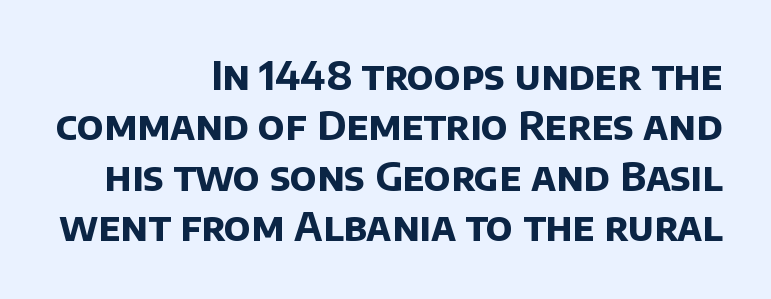
{"serif": "no", "bold": "yes", "weight": "bold", "width": "normal", "stroke_contrast": "low", "x_height": "large", "monospaced": "no", "underline": "no", "align": "right", "line_spacing": "normal", "line_spacing_ratio": 1.29, "letter_spacing": "normal", "letter_spacing_em": 0.0, "glyph_px": 39}
